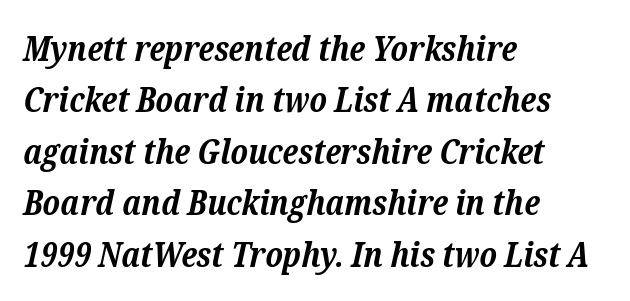
Default kerning and tracking; the words read as compact shapes. This sample uses a serif face. Only glyphs here, with clear space below each row. Caption: multi-line text, flush left, ragged right.
